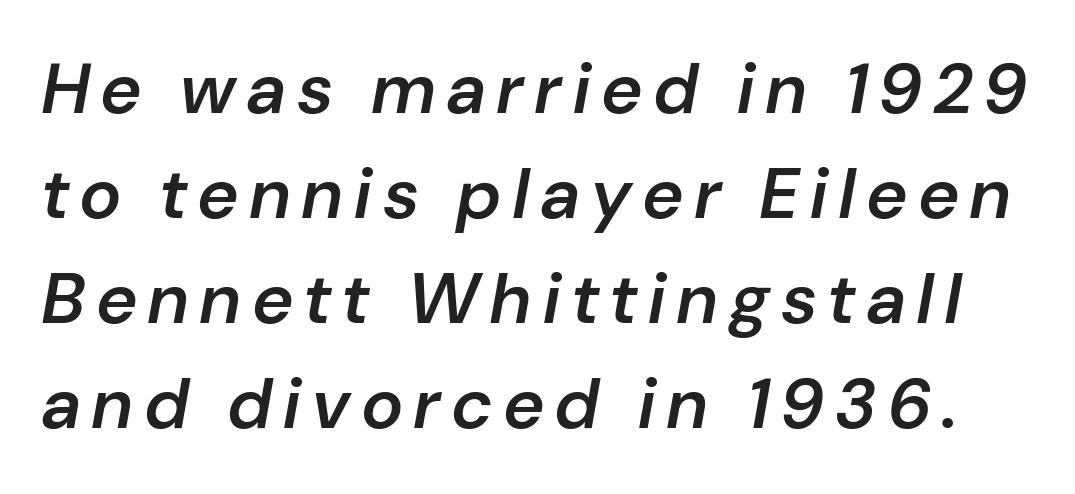
The image shows 71 px semibold type, italic (leaning right); set normal line spacing (1.48x), not underlined; low stroke contrast and a medium x-height.
